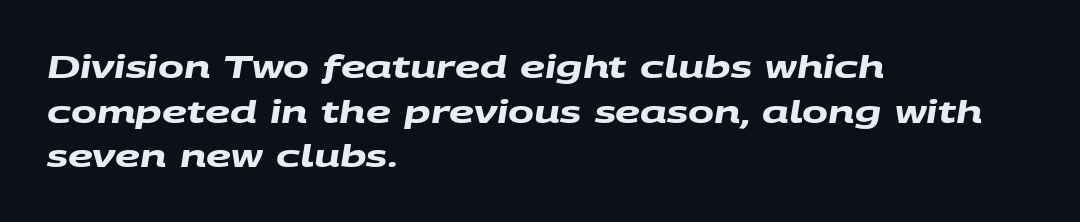
This is sans-serif lettering, the kind often seen on screens and signage. The space directly below the letters is spotless. If you measured baseline to baseline, you'd find a middling distance. Spacing between characters is what you'd get straight out of the box. Heavy-handed strokes throughout: this text is bold. This sample is left-justified, so line endings fall wherever the words run out.
